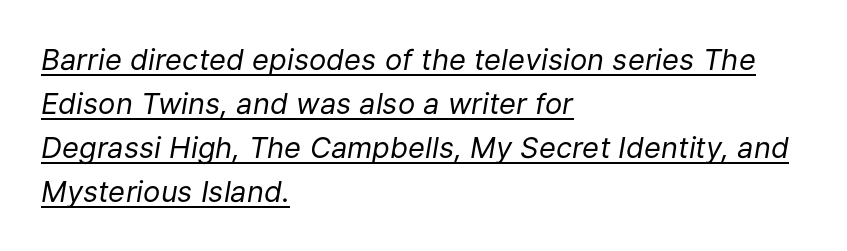
Q: Is the text bold? A: No.
Q: Is the text italic (slanted)? A: Yes, it leans right by about 9 degrees.
Q: Is the text underlined? A: Yes.
Q: How is the paragraph aligned? A: Left-aligned.
Q: Is the spacing between letters normal or unusually wide? A: Normal.
Q: Is the spacing between lines tight, normal or loose? A: Normal.
Q: Width (condensed, normal, or wide)? A: Normal.
Q: Stroke contrast? A: Low.
Q: x-height? A: Medium.
Q: Monospaced? A: No.
